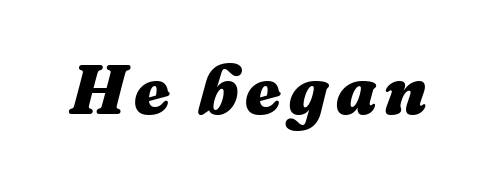
Q: Is the text bold? A: Yes.
Q: Is the text italic (slanted)? A: Yes, it leans right by about 16 degrees.
Q: Is the text underlined? A: No.
Q: Width (condensed, normal, or wide)? A: Normal.
Q: Stroke contrast? A: Medium.
Q: x-height? A: Medium.
Q: Monospaced? A: No.
